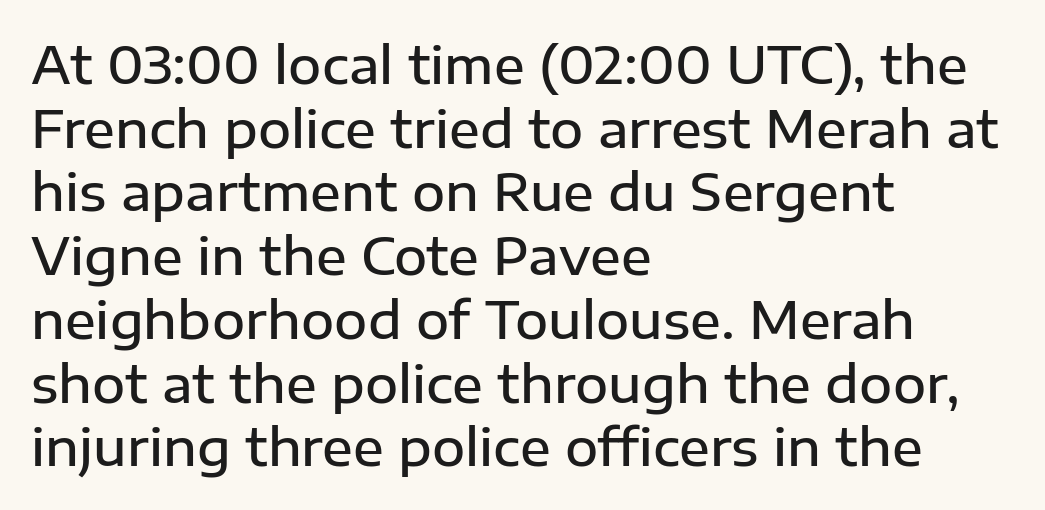
Q: Is the text bold? A: Semi-bold.
Q: Is the text italic (slanted)? A: No, it is upright.
Q: Is the typeface a serif or a sans-serif typeface? A: Sans-serif.
Q: Is the text underlined? A: No.
Q: How is the paragraph aligned? A: Left-aligned.
Q: Is the spacing between letters normal or unusually wide? A: Normal.
Q: Is the spacing between lines tight, normal or loose? A: Normal.
Q: Width (condensed, normal, or wide)? A: Normal.
Q: Stroke contrast? A: Low.
Q: x-height? A: Medium.
Q: Monospaced? A: No.
